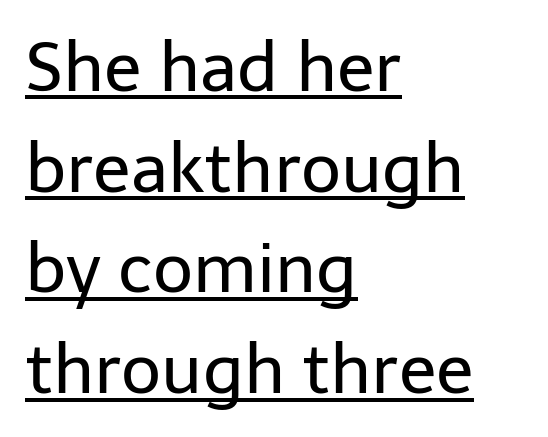
The image shows 69 px regular-weight sans-serif type, upright; set left-aligned, normal line spacing (1.46x), normal letter spacing, underlined; low stroke contrast and a medium x-height.
